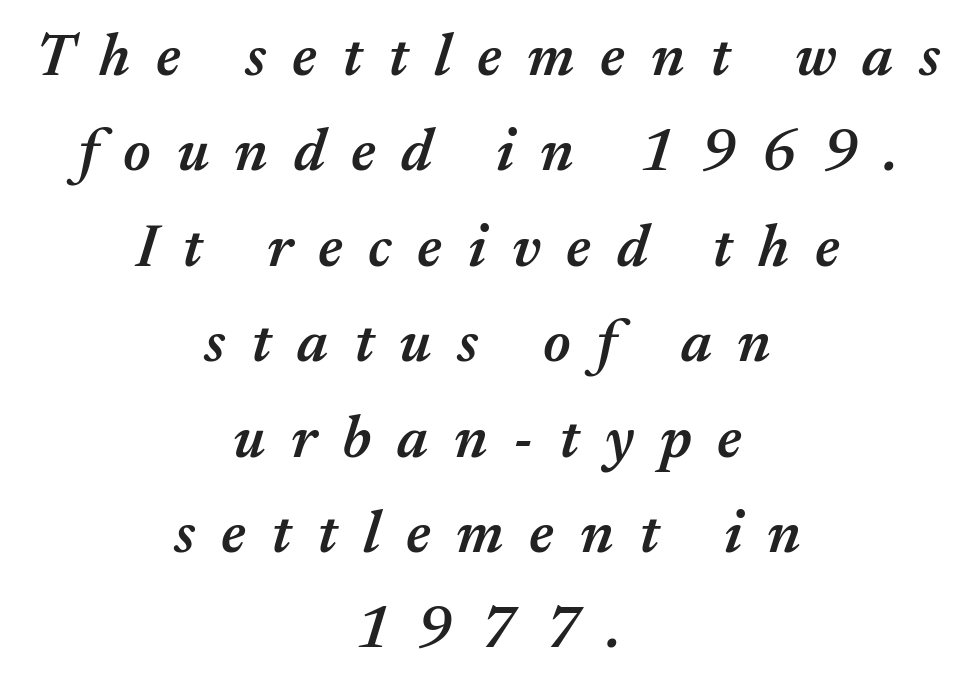
{"italic": "yes", "lean": "right", "slant_degrees": 17, "bold": "semi", "weight": "semibold", "width": "normal", "stroke_contrast": "medium", "x_height": "medium", "monospaced": "no", "underline": "no", "align": "center", "line_spacing": "normal", "line_spacing_ratio": 1.59, "letter_spacing": "wide", "letter_spacing_em": 0.43, "glyph_px": 60}
